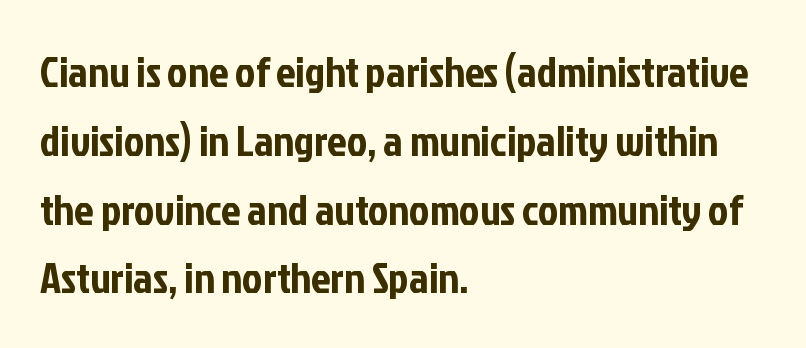
Q: Is the text italic (slanted)? A: No, it is upright.
Q: Is the typeface a serif or a sans-serif typeface? A: Sans-serif.
Q: Is the text underlined? A: No.
Q: How is the paragraph aligned? A: Left-aligned.
Q: Is the spacing between letters normal or unusually wide? A: Normal.
Q: Is the spacing between lines tight, normal or loose? A: Normal.
Q: Width (condensed, normal, or wide)? A: Condensed.
Q: Stroke contrast? A: Low.
Q: x-height? A: Medium.
Q: Monospaced? A: No.
